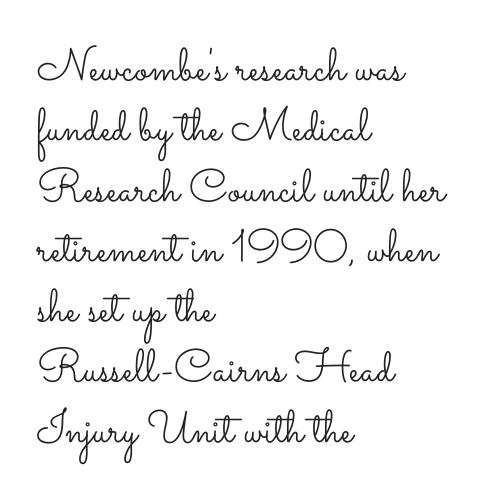
The typesetter chose a ragged-right arrangement here. Leading: standard. The strokes carry an ordinary text weight at most. Note the varied advance widths — an 'i' is clearly narrower than an 'm'. The space directly below the letters is spotless.
